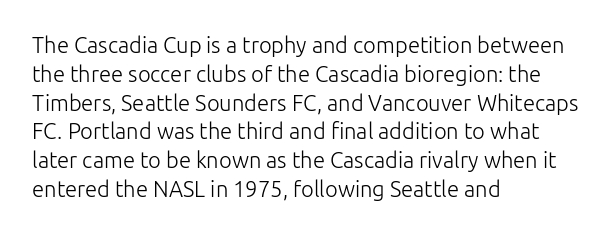
The image shows 22 px text type, upright; set left-aligned, normal line spacing (1.31x), normal letter spacing, not underlined.
